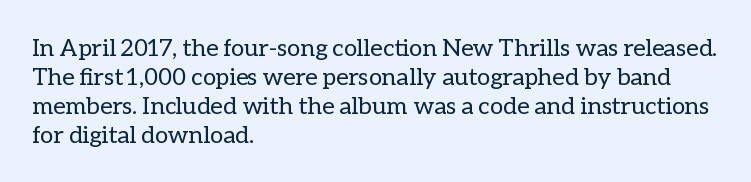
The strokes carry an ordinary text weight at most. Default kerning and tracking; the words read as compact shapes. The gap between lines stays unmarked. Does the lettering tilt? It doesn't — this is upright.
